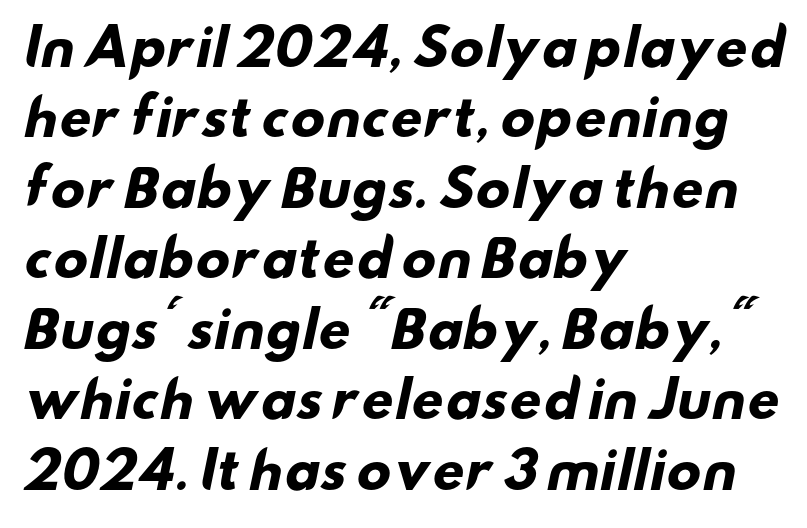
{"serif": "no", "bold": "yes", "weight": "heavy", "width": "wide", "stroke_contrast": "low", "x_height": "small", "monospaced": "no", "underline": "no", "align": "left", "line_spacing": "normal", "line_spacing_ratio": 1.41, "letter_spacing": "normal", "letter_spacing_em": 0.0, "glyph_px": 50}
